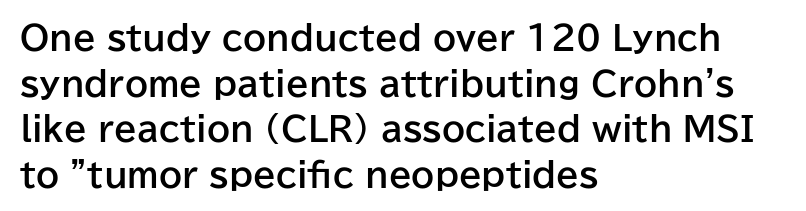
The image shows 33 px bold sans-serif type, upright; set left-aligned, normal line spacing (1.38x), normal letter spacing, not underlined; low stroke contrast and a medium x-height.
